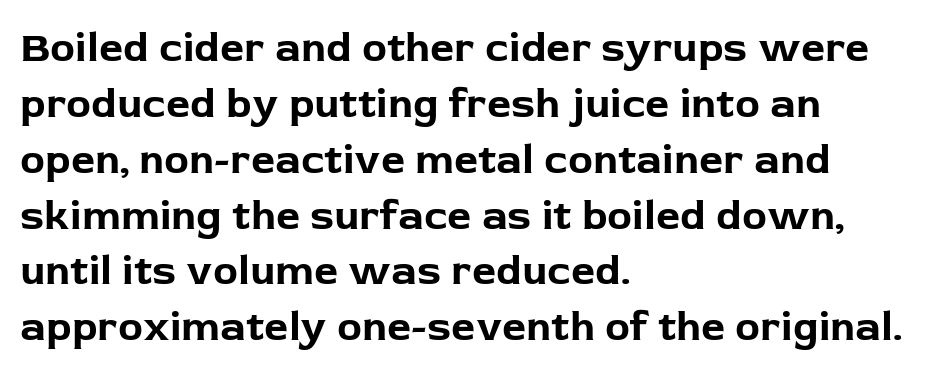
Q: Is the text bold? A: Yes.
Q: Is the text italic (slanted)? A: No, it is upright.
Q: Is the typeface a serif or a sans-serif typeface? A: Sans-serif.
Q: Is the text underlined? A: No.
Q: How is the paragraph aligned? A: Left-aligned.
Q: Is the spacing between letters normal or unusually wide? A: Normal.
Q: Is the spacing between lines tight, normal or loose? A: Normal.
Q: Width (condensed, normal, or wide)? A: Normal.
Q: Stroke contrast? A: Low.
Q: x-height? A: Medium.
Q: Monospaced? A: No.
